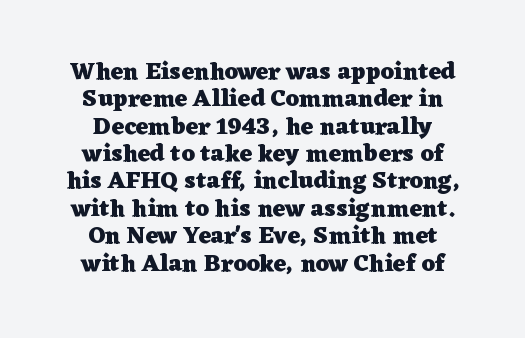
Typographic density is high because the face is bold. Every character sits straight up, as roman type does. Interline gaps are noticeably narrow in this sample. This rendering uses center alignment, leaving both contours irregular but symmetric. Unmarked baselines from the first word to the last. Tracking here is standard; glyphs follow each other at the usual distance.
